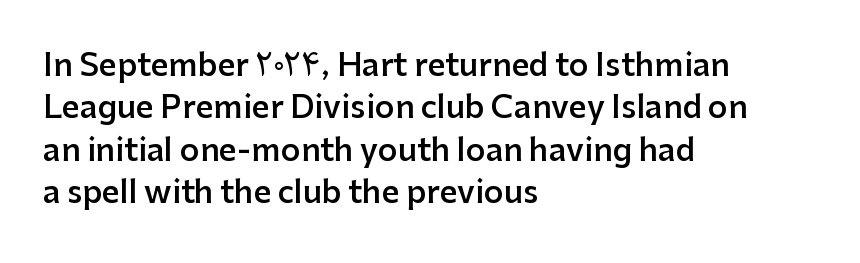
The image shows 31 px semibold sans-serif type, upright; set left-aligned, normal line spacing (1.37x), normal letter spacing, not underlined; low stroke contrast and a medium x-height.
